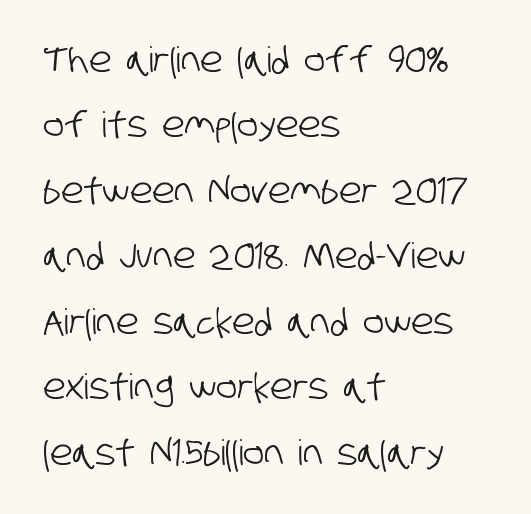
The rendering uses natural spacing where letterforms have individual widths. Each word holds together tightly as a unit, with standard inter-letter gaps. Where is the straight margin? On the left. Check where the strokes stop: nothing finishes them off — pure sans.
